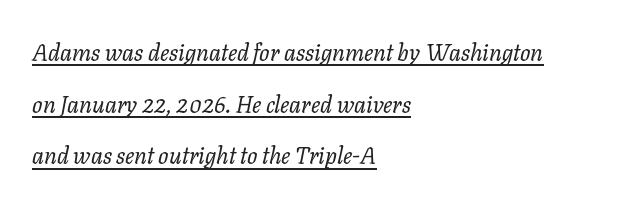
Like a heading marked for emphasis, these lines bear an underscore. The horizontal fit of the characters is conventional and even. The passage shown stacks its lines with a broad gap. The rendering anchors every line to the left-hand side. No chunkiness to these letters — they're not bold. There's an unmistakable incline to the writing here.
